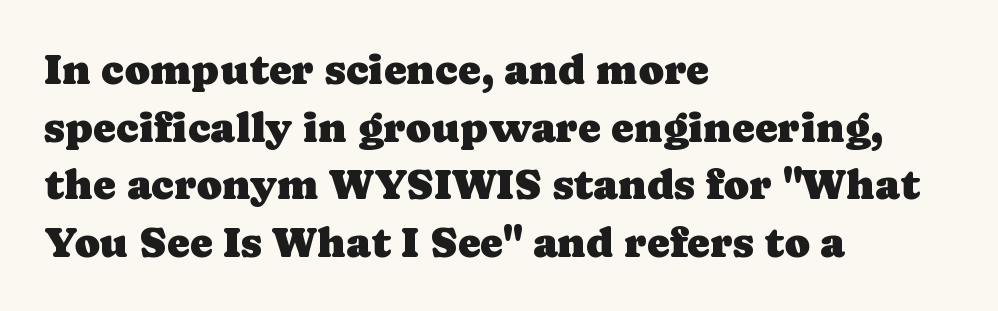
{"serif": "yes", "italic": "no", "width": "normal", "stroke_contrast": "low", "x_height": "medium", "monospaced": "no", "underline": "no", "align": "left", "line_spacing": "normal", "line_spacing_ratio": 1.34, "letter_spacing": "normal", "letter_spacing_em": 0.0, "glyph_px": 43}
